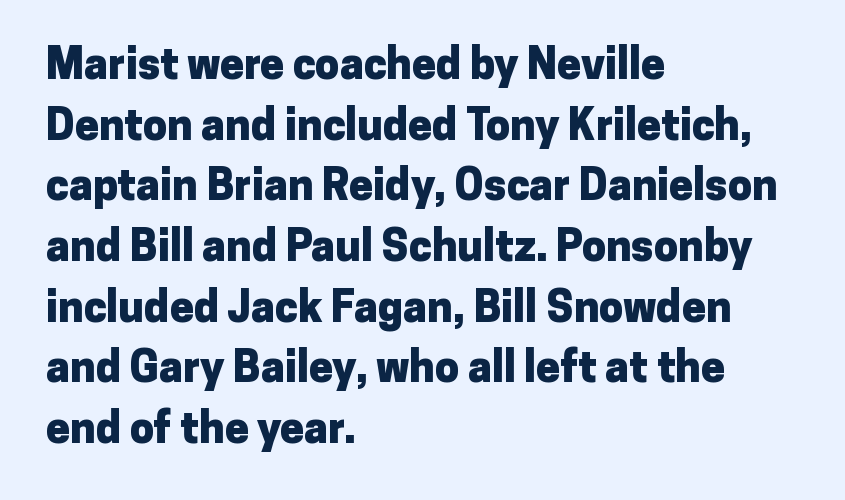
Q: Is the text bold? A: Yes.
Q: Is the text italic (slanted)? A: No, it is upright.
Q: Is the typeface a serif or a sans-serif typeface? A: Sans-serif.
Q: Is the text underlined? A: No.
Q: How is the paragraph aligned? A: Left-aligned.
Q: Is the spacing between letters normal or unusually wide? A: Normal.
Q: Is the spacing between lines tight, normal or loose? A: Normal.
Q: Width (condensed, normal, or wide)? A: Normal.
Q: Stroke contrast? A: Low.
Q: x-height? A: Medium.
Q: Monospaced? A: No.
